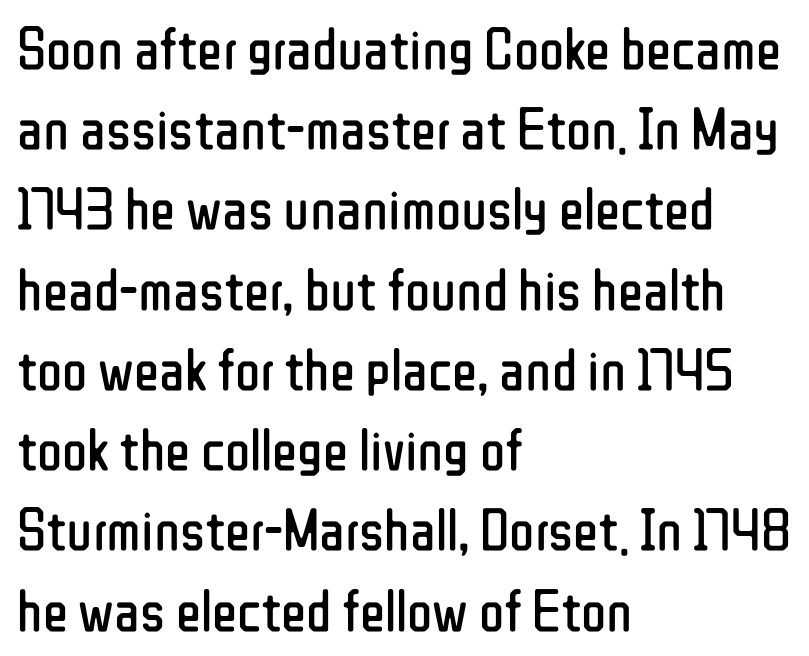
Q: Is the text bold? A: No.
Q: Is the text italic (slanted)? A: No, it is upright.
Q: Is the typeface a serif or a sans-serif typeface? A: Sans-serif.
Q: Is the text underlined? A: No.
Q: How is the paragraph aligned? A: Left-aligned.
Q: Is the spacing between letters normal or unusually wide? A: Normal.
Q: Is the spacing between lines tight, normal or loose? A: Normal.
Q: Width (condensed, normal, or wide)? A: Condensed.
Q: Stroke contrast? A: Low.
Q: x-height? A: Medium.
Q: Monospaced? A: No.
